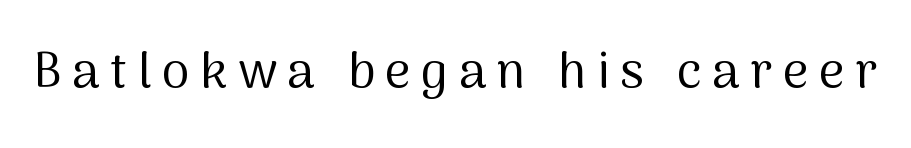
Posture: upright roman. Has an underline been added? It has not. The letterforms stand isolated, each surrounded by extra space. Weight: in the light-to-regular range. The text was rendered using a sans face with plain stroke endings. A typesetter would call this proportional, since set widths differ per character.
